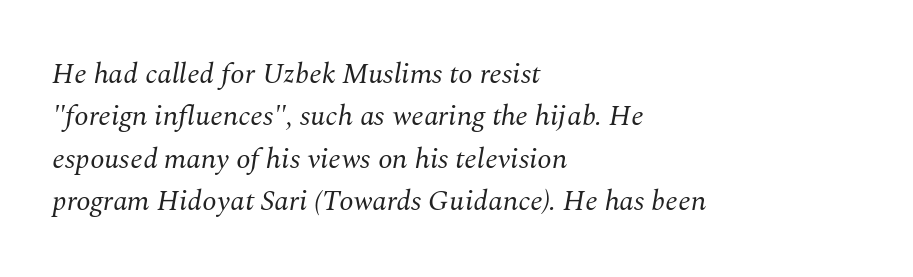
{"serif": "yes", "italic": "yes", "lean": "right", "slant_degrees": 10, "bold": "no", "weight": "regular", "width": "normal", "stroke_contrast": "medium", "x_height": "medium", "monospaced": "no", "underline": "no", "align": "left", "line_spacing": "normal", "line_spacing_ratio": 1.46, "letter_spacing": "normal", "letter_spacing_em": 0.0, "glyph_px": 29}
